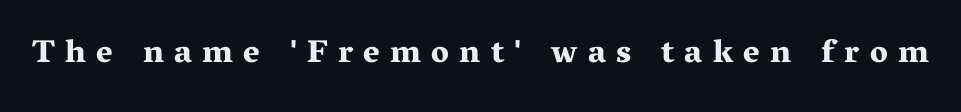
{"serif": "yes", "italic": "no", "bold": "yes", "weight": "bold", "width": "wide", "stroke_contrast": "medium", "x_height": "medium", "monospaced": "no", "underline": "no", "letter_spacing": "wide", "letter_spacing_em": 0.32, "glyph_px": 32}
